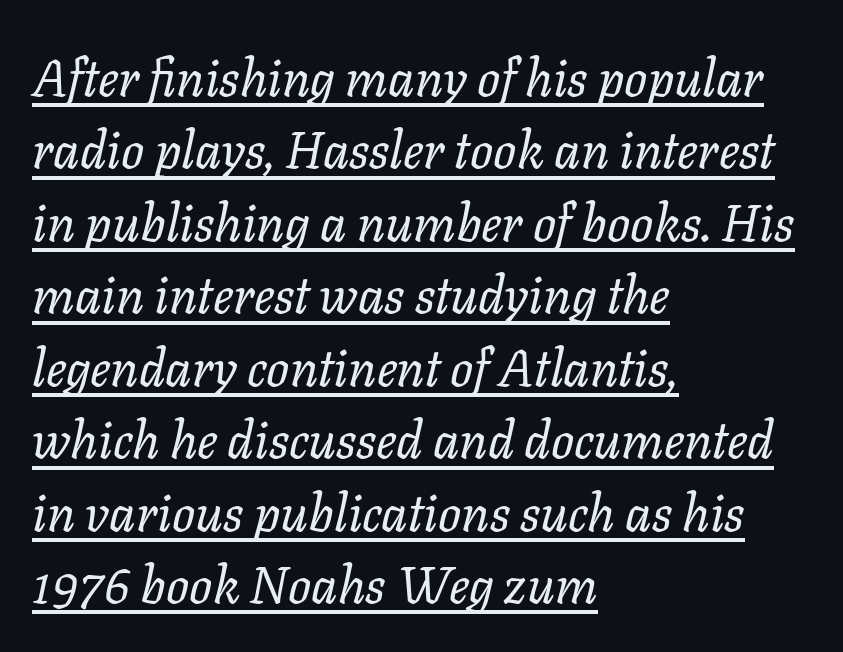
{"italic": "yes", "lean": "right", "slant_degrees": 11, "bold": "no", "weight": "regular", "width": "normal", "stroke_contrast": "low", "x_height": "medium", "monospaced": "no", "underline": "yes", "align": "left", "line_spacing": "normal", "line_spacing_ratio": 1.42, "letter_spacing": "normal", "letter_spacing_em": 0.0, "glyph_px": 51}
